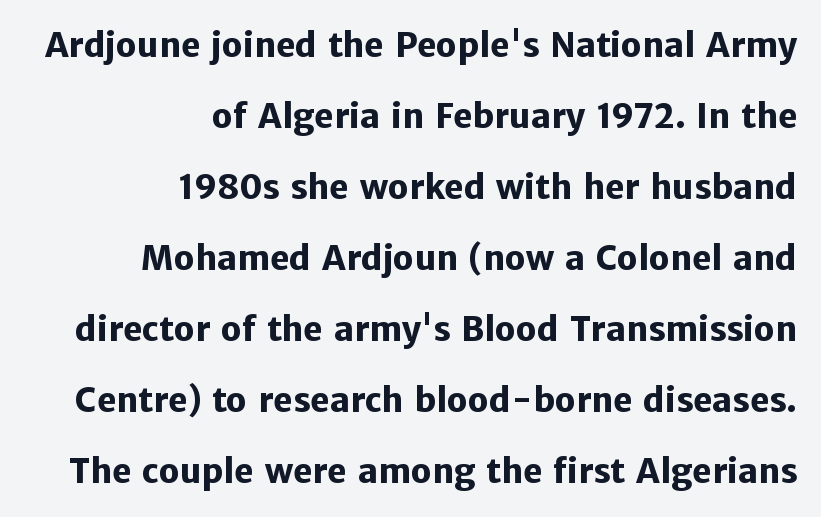
The passage shown is not underscored anywhere. The face used here is proportionally spaced, like ordinary book or web type. One glance says open: line gaps are wider than usual. A flush-right, rag-left setting is used for this passage. The tracking reads as untouched default to a designer's eye.
